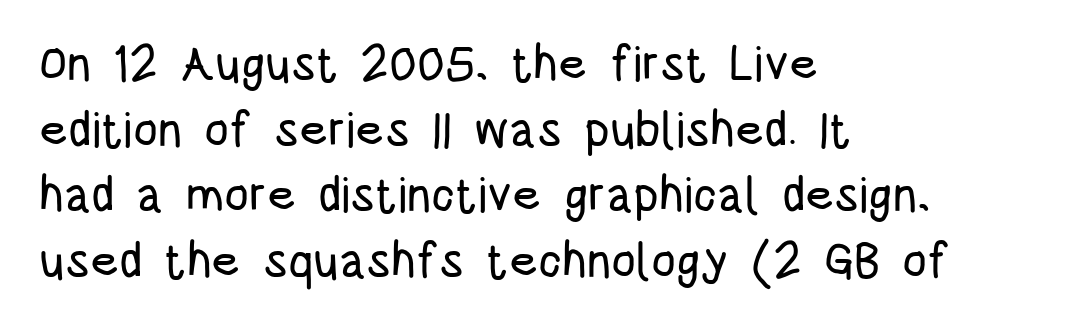
Q: Is the text italic (slanted)? A: No, it is upright.
Q: Is the typeface a serif or a sans-serif typeface? A: Sans-serif.
Q: Is the text underlined? A: No.
Q: How is the paragraph aligned? A: Left-aligned.
Q: Is the spacing between letters normal or unusually wide? A: Normal.
Q: Is the spacing between lines tight, normal or loose? A: Normal.
Q: Width (condensed, normal, or wide)? A: Condensed.
Q: Stroke contrast? A: Low.
Q: x-height? A: Large.
Q: Monospaced? A: No.
